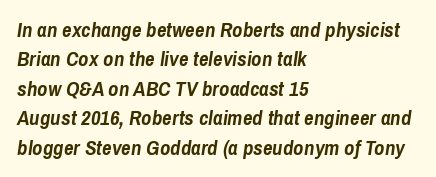
Q: Is the text bold? A: Yes.
Q: Is the text italic (slanted)? A: Yes, it leans right by about 8 degrees.
Q: Is the text underlined? A: No.
Q: How is the paragraph aligned? A: Left-aligned.
Q: Is the spacing between letters normal or unusually wide? A: Normal.
Q: Is the spacing between lines tight, normal or loose? A: Normal.
